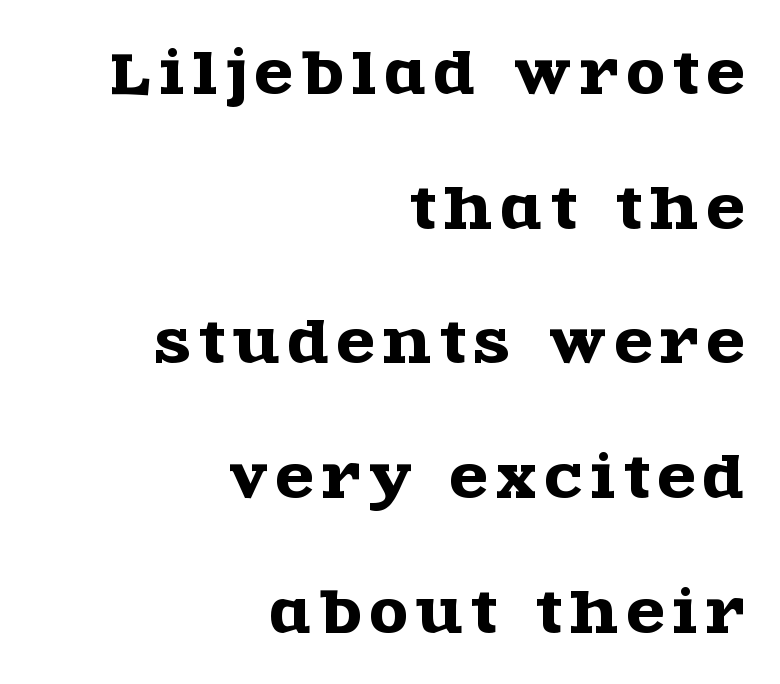
Q: Is the text italic (slanted)? A: No, it is upright.
Q: Is the typeface a serif or a sans-serif typeface? A: Serif.
Q: Is the text underlined? A: No.
Q: How is the paragraph aligned? A: Right-aligned.
Q: Is the spacing between lines tight, normal or loose? A: Loose.
Q: Width (condensed, normal, or wide)? A: Wide.
Q: x-height? A: Large.
Q: Monospaced? A: No.
